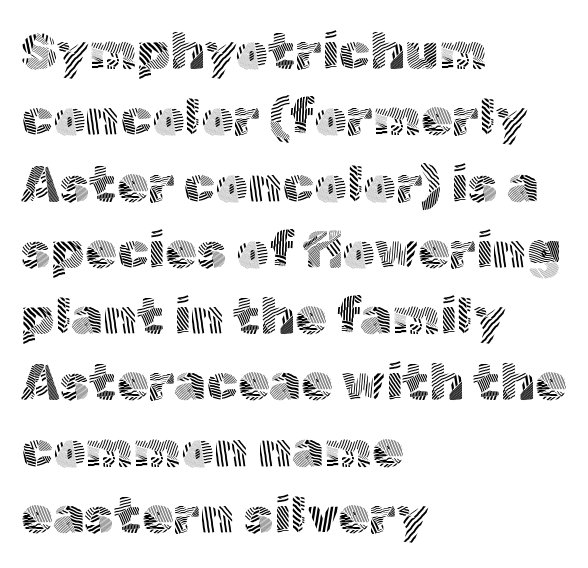
{"serif": "no", "italic": "no", "bold": "no", "weight": "light", "width": "normal", "x_height": "medium", "monospaced": "no", "underline": "no", "align": "left", "line_spacing": "normal", "line_spacing_ratio": 1.3, "letter_spacing": "normal", "letter_spacing_em": 0.0, "glyph_px": 51}
